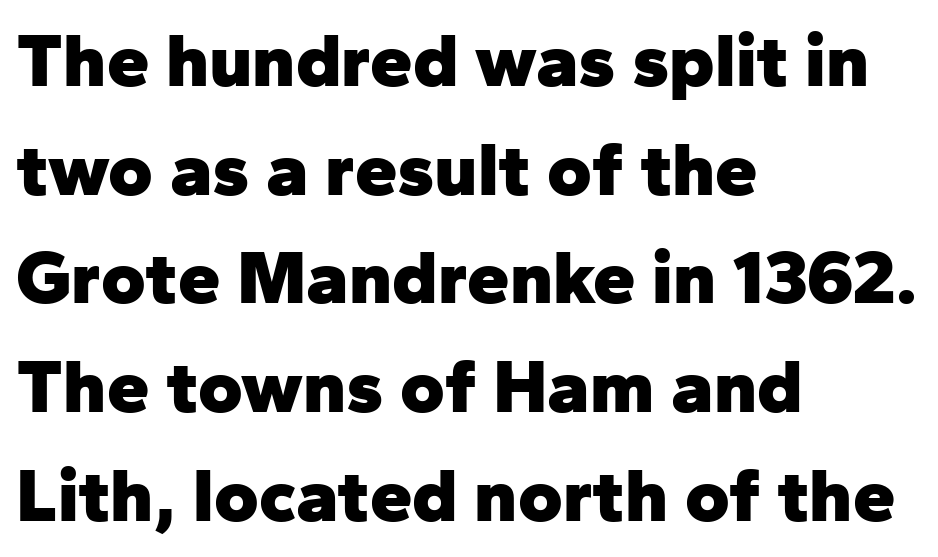
The space beneath each line is pristine and unruled. Short note: letters normally spaced. The face used here has the dense, thick strokes of a bold. What kind of face is this? One without serifs — a sans. Compared with typical paragraphs, the rows here are spaced about the same. Proportional: the letters do not fall into vertical columns.
